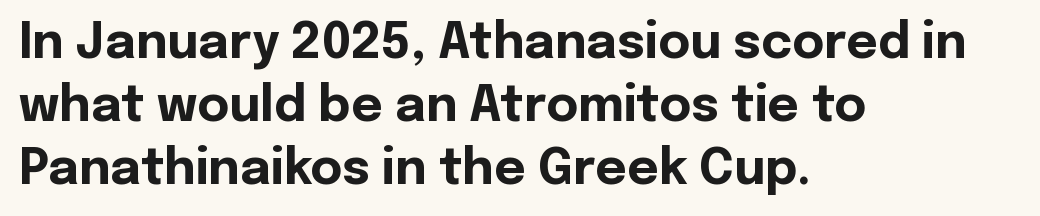
The font's upright variant was chosen for this text. A clean baseline with only descenders dipping below it. Layout note: lines flush left. The letters advance in unequal steps, a hallmark of proportional type.
